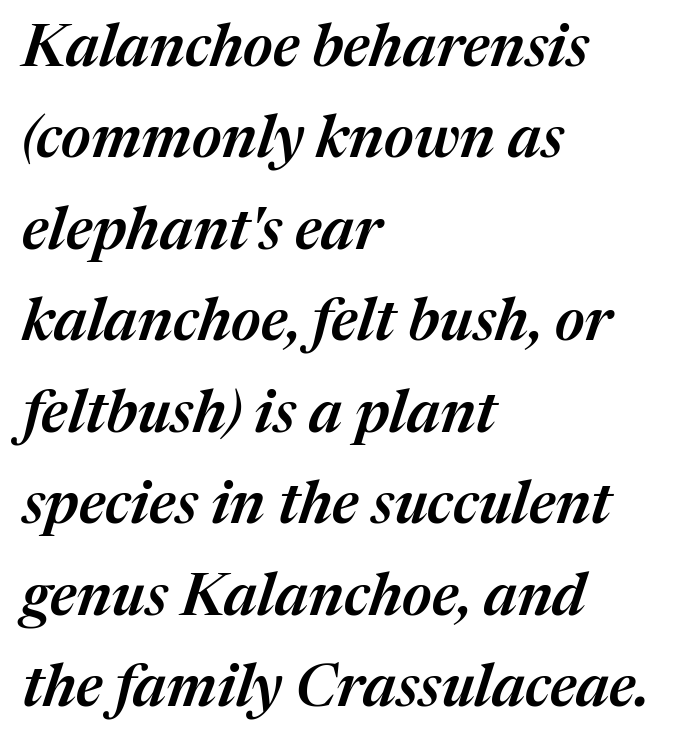
Q: Is the text bold? A: Semi-bold.
Q: Is the text italic (slanted)? A: Yes, it leans right by about 17 degrees.
Q: Is the text underlined? A: No.
Q: How is the paragraph aligned? A: Left-aligned.
Q: Is the spacing between letters normal or unusually wide? A: Normal.
Q: Is the spacing between lines tight, normal or loose? A: Normal.
Q: Width (condensed, normal, or wide)? A: Normal.
Q: Stroke contrast? A: Medium.
Q: x-height? A: Medium.
Q: Monospaced? A: No.
